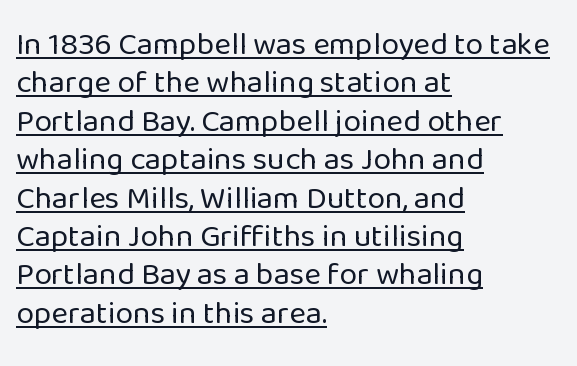
{"serif": "no", "italic": "no", "bold": "no", "weight": "regular", "width": "normal", "stroke_contrast": "low", "x_height": "medium", "monospaced": "no", "underline": "yes", "align": "left", "line_spacing_ratio": 1.2, "letter_spacing": "normal", "letter_spacing_em": 0.0, "glyph_px": 32}
